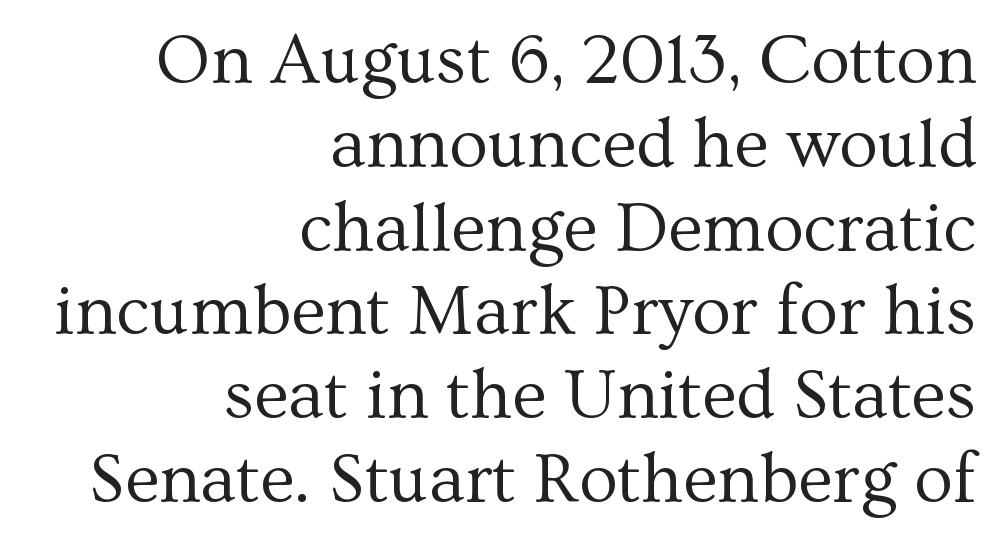
The space directly below the letters is spotless. The text was rendered using a seriffed face with decorative stroke endings. Horizontal alignment here is rightward, an uncommon choice for prose. If you drew a line through each stem, it would be perfectly vertical. Think of a printed novel: that variable character pitch is what you see here.
